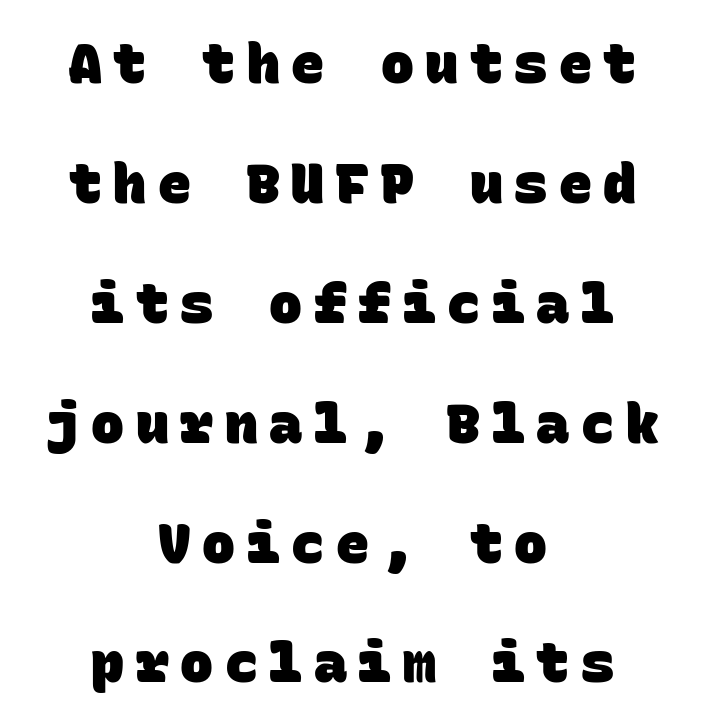
Q: Is the text bold? A: Yes.
Q: Is the typeface a serif or a sans-serif typeface? A: Sans-serif.
Q: Is the text underlined? A: No.
Q: How is the paragraph aligned? A: Centered.
Q: Is the spacing between letters normal or unusually wide? A: Unusually wide.
Q: Is the spacing between lines tight, normal or loose? A: Loose.
Q: Width (condensed, normal, or wide)? A: Normal.
Q: Stroke contrast? A: Low.
Q: x-height? A: Large.
Q: Monospaced? A: Yes.
